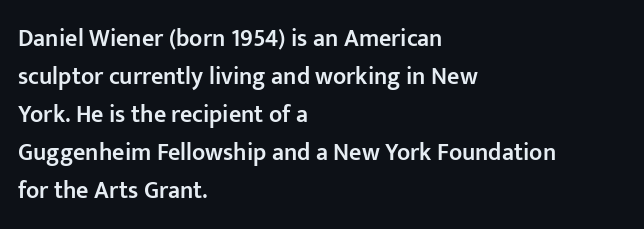
Type without underlining. The rendering keeps characters at their native spacing. It's the straight-up-and-down kind of type. Honestly, the row spacing looks completely unremarkable. One-word summary of the alignment: left. Semibold letterforms, between regular and bold.
